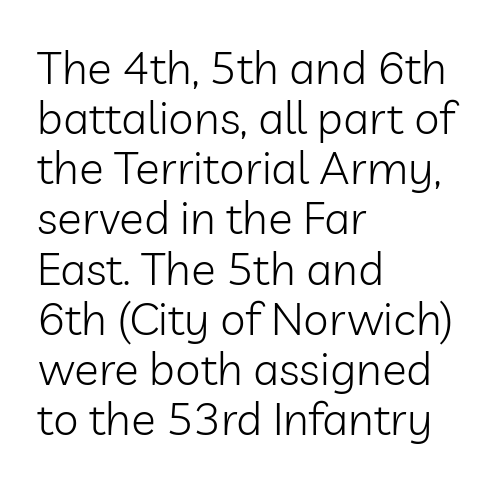
Q: Is the text bold? A: No.
Q: Is the text italic (slanted)? A: No, it is upright.
Q: Is the typeface a serif or a sans-serif typeface? A: Sans-serif.
Q: Is the text underlined? A: No.
Q: How is the paragraph aligned? A: Left-aligned.
Q: Is the spacing between letters normal or unusually wide? A: Normal.
Q: Is the spacing between lines tight, normal or loose? A: Tight.
Q: Width (condensed, normal, or wide)? A: Normal.
Q: Stroke contrast? A: Low.
Q: x-height? A: Medium.
Q: Monospaced? A: No.
